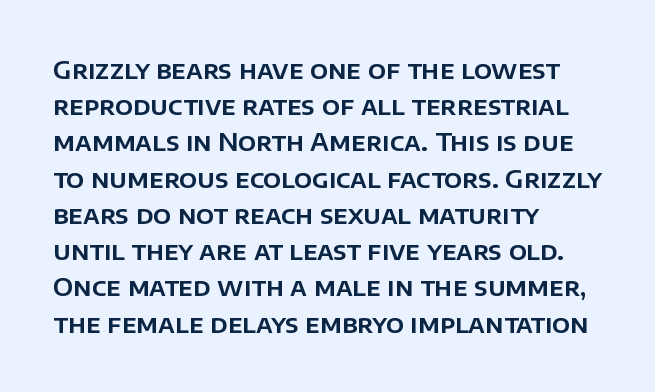
Q: Is the text italic (slanted)? A: No, it is upright.
Q: Is the text underlined? A: No.
Q: How is the paragraph aligned? A: Left-aligned.
Q: Is the spacing between letters normal or unusually wide? A: Normal.
Q: Is the spacing between lines tight, normal or loose? A: Normal.
